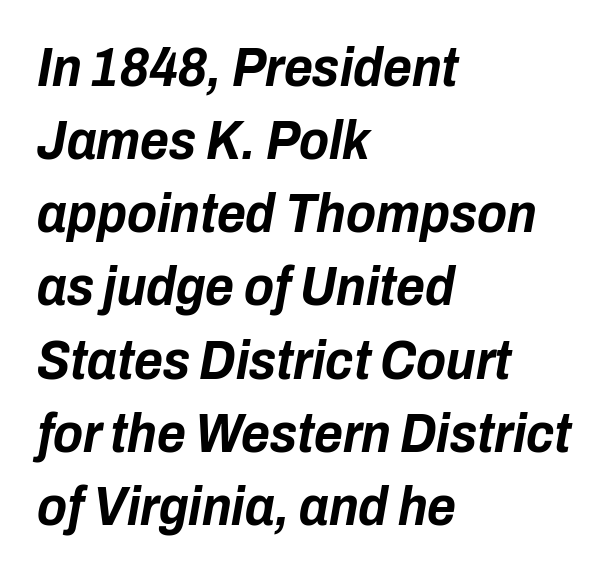
Q: Is the text bold? A: Yes.
Q: Is the text italic (slanted)? A: Yes, it leans right by about 10 degrees.
Q: Is the text underlined? A: No.
Q: How is the paragraph aligned? A: Left-aligned.
Q: Is the spacing between letters normal or unusually wide? A: Normal.
Q: Is the spacing between lines tight, normal or loose? A: Normal.
Q: Width (condensed, normal, or wide)? A: Condensed.
Q: Stroke contrast? A: Low.
Q: x-height? A: Medium.
Q: Monospaced? A: No.
